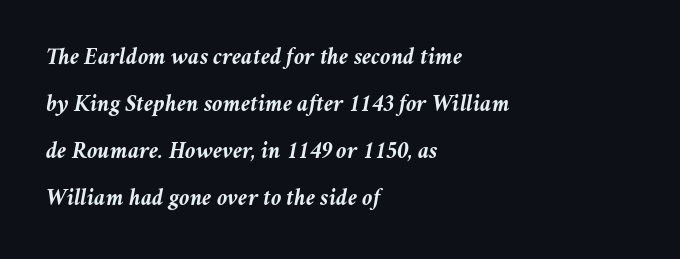
These lines keep a tight, regular rhythm from letter to letter. The zone under the glyphs is completely vacant. Leftover space on each line is placed entirely after the last word. Whoever set this chose breathing room over compactness in the vertical rhythm. Would a proofreader flag this as italicized? Yes.
